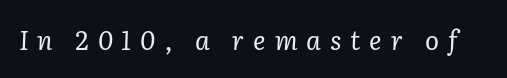
{"italic": "yes", "lean": "right", "slant_degrees": 2, "bold": "no", "underline": "no", "letter_spacing": "wide", "letter_spacing_em": 0.34, "glyph_px": 26}
